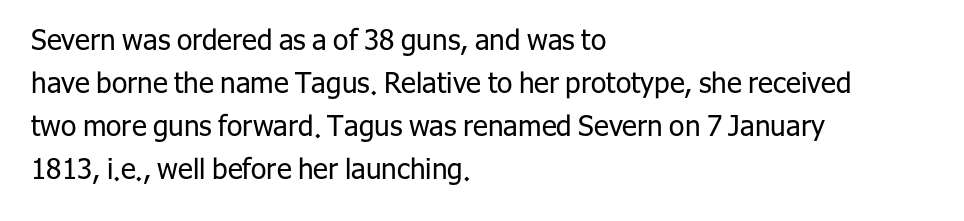
{"serif": "no", "italic": "no", "bold": "no", "weight": "regular", "width": "normal", "stroke_contrast": "low", "x_height": "medium", "monospaced": "no", "underline": "no", "align": "left", "line_spacing": "normal", "line_spacing_ratio": 1.54, "letter_spacing": "normal", "letter_spacing_em": 0.0, "glyph_px": 28}
